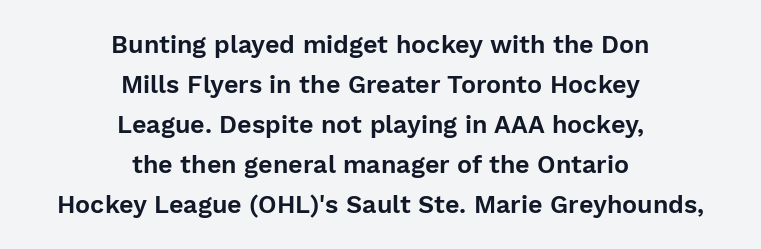
The image shows 25 px text type, upright; set centered, normal line spacing (1.6x), normal letter spacing, not underlined.
